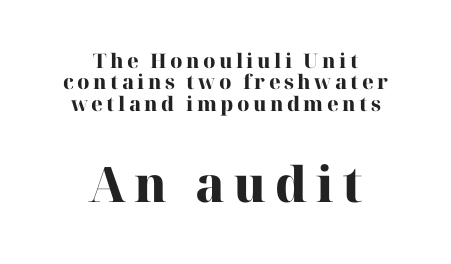
A typesetter would call this proportional, since set widths differ per character. Line spacing here is tight. Characters remain perfectly vertical along every line. Horizontally, the lines are justified to the midpoint only.
